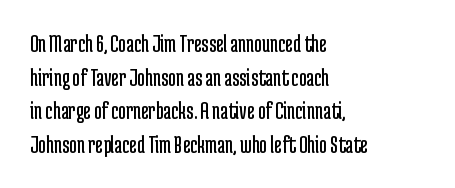
Q: Is the text bold? A: No.
Q: Is the text italic (slanted)? A: No, it is upright.
Q: Is the text underlined? A: No.
Q: How is the paragraph aligned? A: Left-aligned.
Q: Is the spacing between letters normal or unusually wide? A: Normal.
Q: Is the spacing between lines tight, normal or loose? A: Normal.
